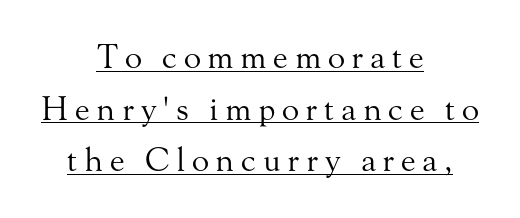
{"serif": "yes", "italic": "no", "bold": "no", "weight": "regular", "width": "normal", "stroke_contrast": "medium", "x_height": "small", "monospaced": "no", "underline": "yes", "align": "center", "line_spacing": "normal", "line_spacing_ratio": 1.61, "letter_spacing": "wide", "letter_spacing_em": 0.21, "glyph_px": 32}
